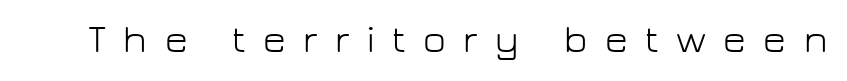
{"serif": "no", "italic": "no", "bold": "no", "weight": "light", "width": "normal", "stroke_contrast": "low", "x_height": "medium", "monospaced": "no", "underline": "no", "letter_spacing": "wide", "letter_spacing_em": 0.45, "glyph_px": 39}
